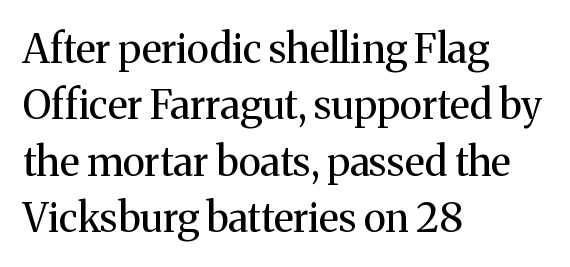
The image shows 40 px regular-weight serif type, upright; set left-aligned, normal line spacing (1.41x), normal letter spacing, not underlined; medium stroke contrast and a medium x-height.
